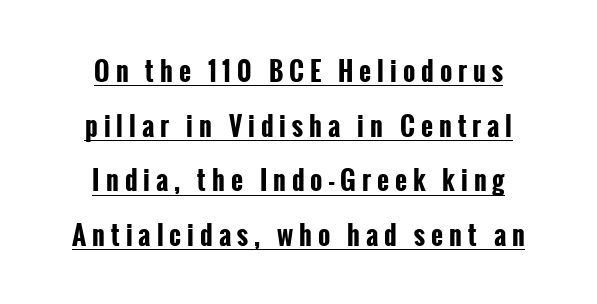
Caption: lettering with a line underneath. Loose tracking; the words dissolve into strings of separated letters. These lines are centered, leaving both edges ragged. The leading is generous, giving the passage an open texture. The passage shown is emphatically bold. These lines were composed using upright roman letters.
